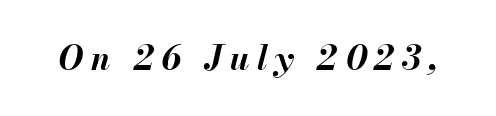
{"italic": "yes", "lean": "right", "slant_degrees": 13, "bold": "yes", "weight": "bold", "width": "normal", "stroke_contrast": "medium", "x_height": "small", "monospaced": "no", "underline": "no", "letter_spacing": "wide", "letter_spacing_em": 0.23, "glyph_px": 33}
